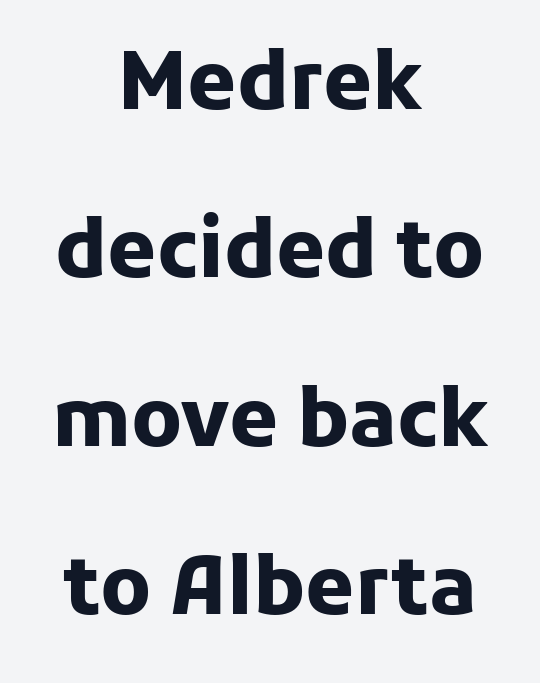
The image shows 79 px heavy sans-serif type, upright; set centered, loose line spacing (2.13x), normal letter spacing, not underlined; low stroke contrast and a medium x-height.
